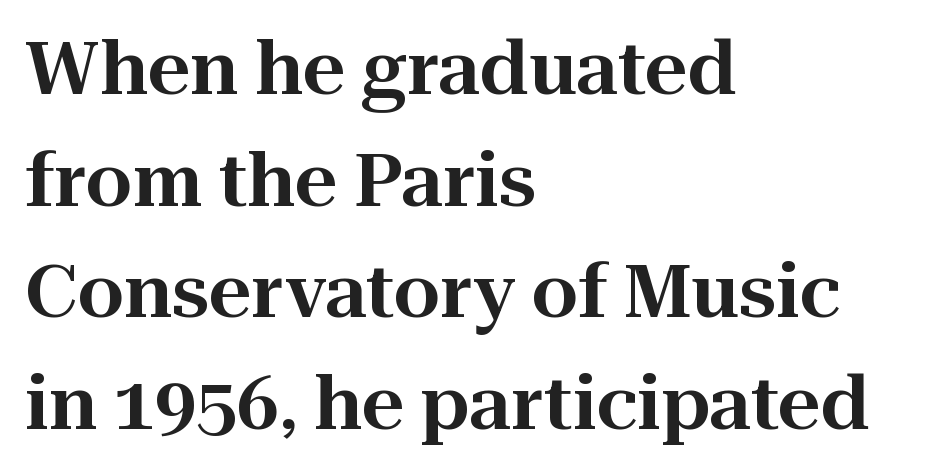
Q: Is the text italic (slanted)? A: No, it is upright.
Q: Is the typeface a serif or a sans-serif typeface? A: Serif.
Q: Is the text underlined? A: No.
Q: How is the paragraph aligned? A: Left-aligned.
Q: Is the spacing between letters normal or unusually wide? A: Normal.
Q: Is the spacing between lines tight, normal or loose? A: Normal.
Q: Width (condensed, normal, or wide)? A: Normal.
Q: Stroke contrast? A: High.
Q: x-height? A: Medium.
Q: Monospaced? A: No.
